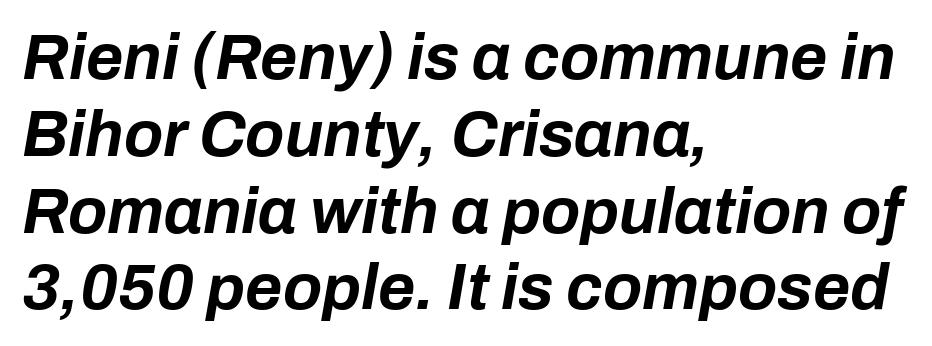
Nothing unusual about the tracking: characters are spaced as the font intends. Every row of glyphs begins at an identical x-position on the left. A bare baseline throughout the passage. You could not count columns in this text — the font is proportionally spaced. The typesetting leans heavy: a genuine bold. There's an unmistakable incline to the writing here.
